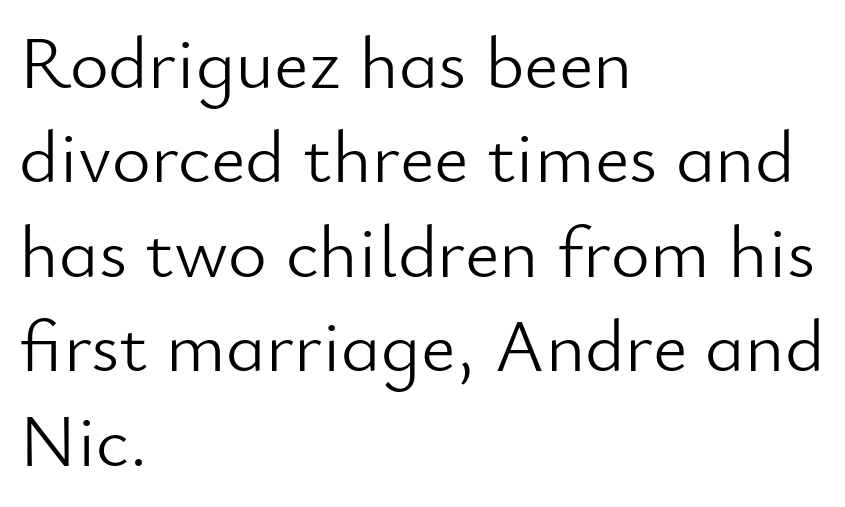
{"serif": "no", "italic": "no", "bold": "no", "weight": "light", "width": "normal", "stroke_contrast": "low", "x_height": "small", "monospaced": "no", "underline": "no", "align": "left", "line_spacing": "normal", "line_spacing_ratio": 1.26, "letter_spacing": "normal", "letter_spacing_em": 0.0, "glyph_px": 75}
